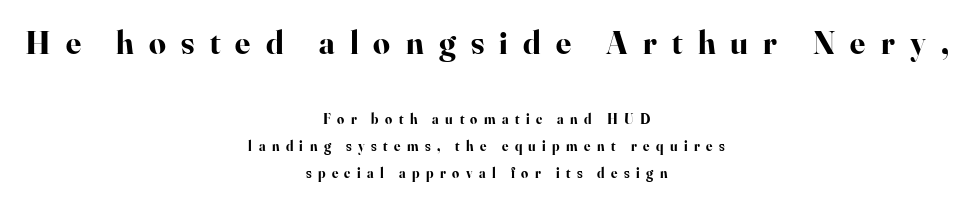
The image shows 33 px bold serif type, upright; set centered, loose line spacing (1.91x), unusually wide letter spacing (+0.46 em), not underlined; the first (top) block is 2.36x larger; high stroke contrast and a small x-height.
